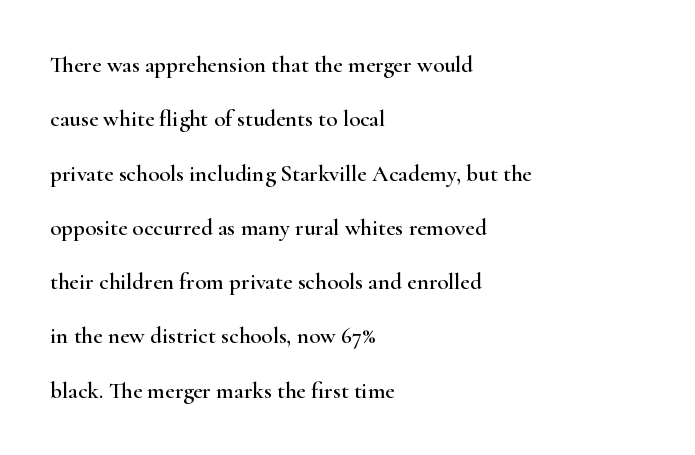
The image shows 23 px text type, upright; set left-aligned, loose line spacing (2.36x), normal letter spacing, not underlined.
